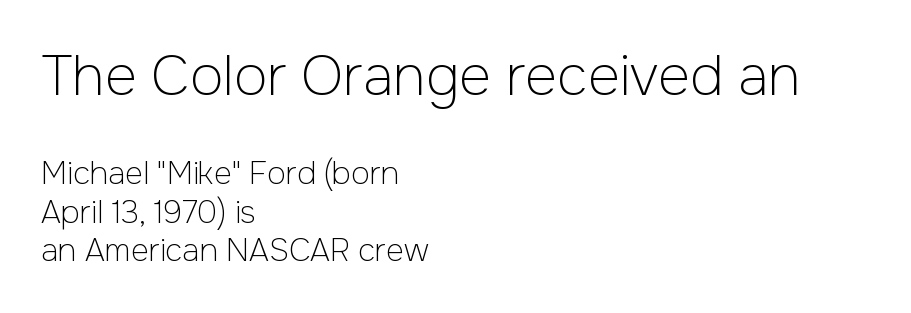
Q: Is the text bold? A: No.
Q: Is the text italic (slanted)? A: No, it is upright.
Q: Is the typeface a serif or a sans-serif typeface? A: Sans-serif.
Q: Is the text underlined? A: No.
Q: How is the paragraph aligned? A: Left-aligned.
Q: Is the spacing between letters normal or unusually wide? A: Normal.
Q: Which block of text is set in a larger size, the first (top) or the second (bottom)? A: The first (top) one.
Q: Width (condensed, normal, or wide)? A: Normal.
Q: Stroke contrast? A: Low.
Q: x-height? A: Medium.
Q: Monospaced? A: No.
